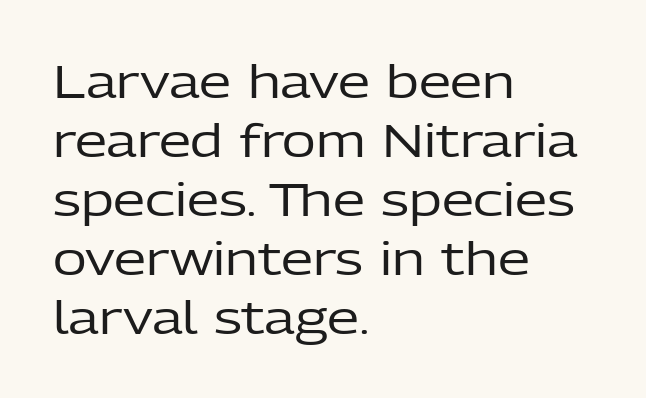
{"serif": "no", "italic": "no", "bold": "no", "weight": "regular", "width": "normal", "stroke_contrast": "low", "x_height": "medium", "monospaced": "no", "underline": "no", "align": "left", "line_spacing": "normal", "line_spacing_ratio": 1.28, "letter_spacing": "normal", "letter_spacing_em": 0.0, "glyph_px": 46}
